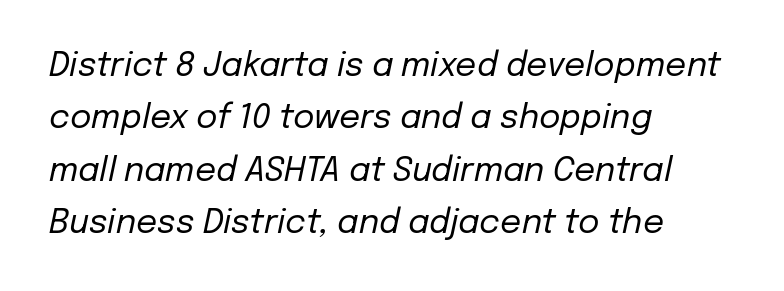
{"italic": "yes", "lean": "right", "slant_degrees": 12, "bold": "no", "weight": "regular", "width": "normal", "stroke_contrast": "low", "x_height": "medium", "monospaced": "no", "underline": "no", "align": "left", "line_spacing": "normal", "line_spacing_ratio": 1.59, "letter_spacing": "normal", "letter_spacing_em": 0.0, "glyph_px": 33}
